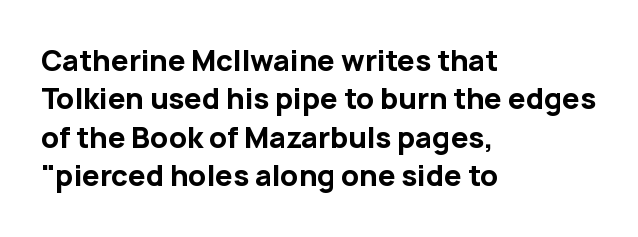
The image shows 28 px bold sans-serif type, upright; set left-aligned, normal line spacing (1.37x), normal letter spacing, not underlined; low stroke contrast and a medium x-height.
